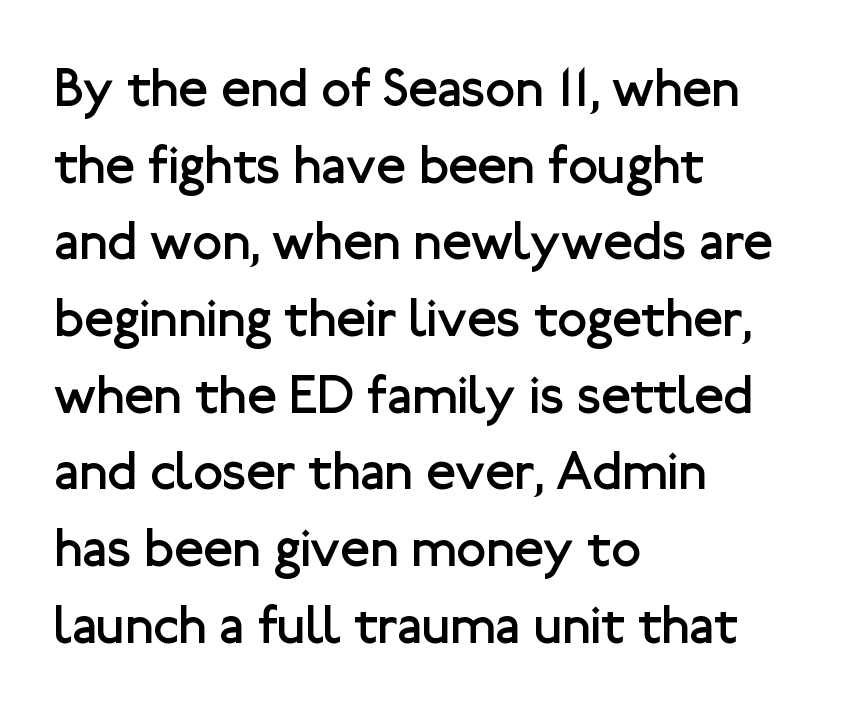
The image shows 54 px regular-weight sans-serif type, upright; set left-aligned, normal line spacing (1.42x), normal letter spacing, not underlined; low stroke contrast and a medium x-height.
